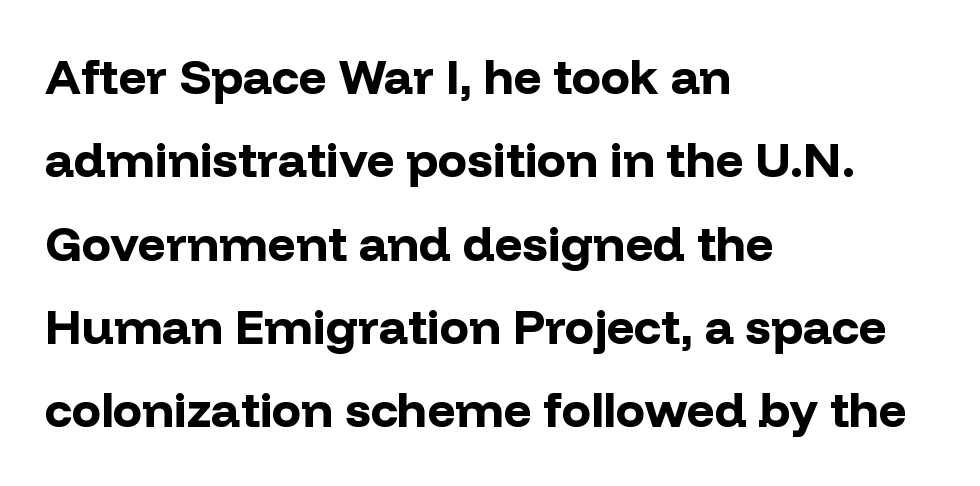
The image shows 49 px bold sans-serif type, upright; set left-aligned, normal line spacing (1.7x), normal letter spacing, not underlined; low stroke contrast and a medium x-height.
